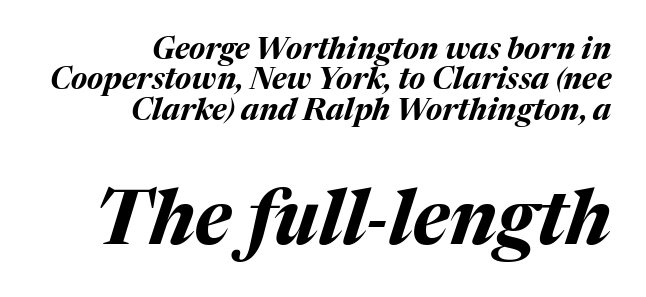
Compared with an ordinary text face, these strokes are far heavier — a full bold. The passage shown begins with its smaller block and ends with its larger one. No word sits above an underline. Designer's note — italics engaged.
